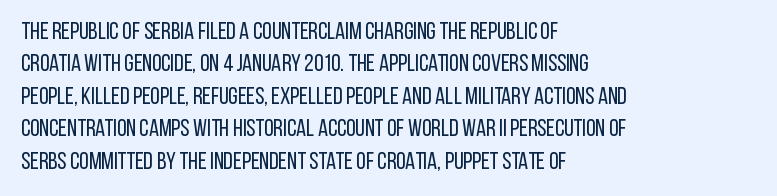
Q: Is the text bold? A: No.
Q: Is the text italic (slanted)? A: No, it is upright.
Q: Is the text underlined? A: No.
Q: How is the paragraph aligned? A: Left-aligned.
Q: Is the spacing between letters normal or unusually wide? A: Normal.
Q: Is the spacing between lines tight, normal or loose? A: Normal.
